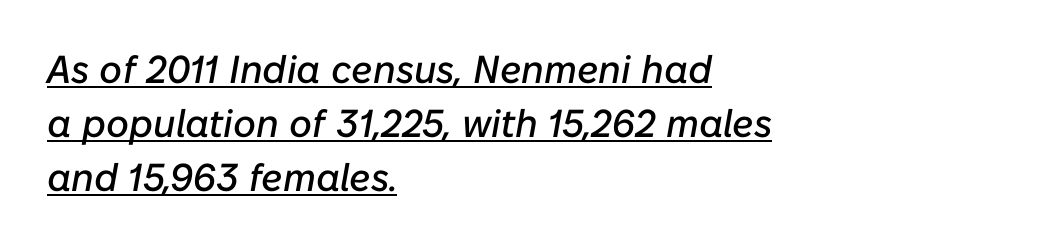
{"italic": "yes", "lean": "right", "slant_degrees": 10, "width": "normal", "stroke_contrast": "low", "x_height": "medium", "monospaced": "no", "underline": "yes", "align": "left", "line_spacing": "normal", "line_spacing_ratio": 1.38, "letter_spacing": "normal", "letter_spacing_em": 0.0, "glyph_px": 39}
